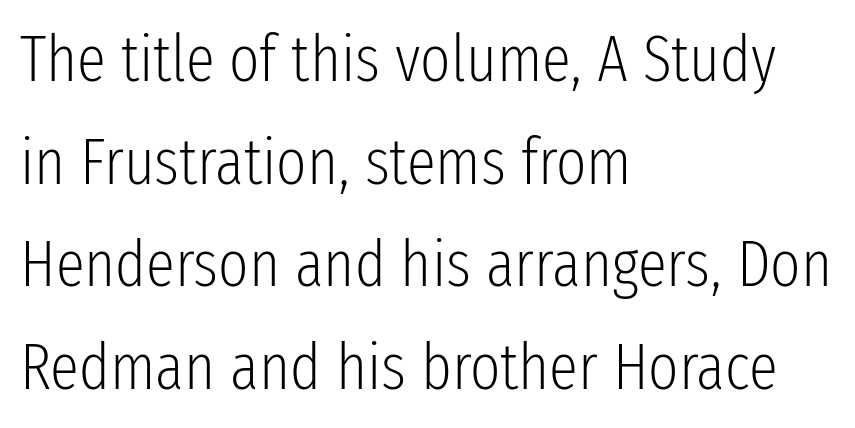
Q: Is the text bold? A: No.
Q: Is the text italic (slanted)? A: No, it is upright.
Q: Is the typeface a serif or a sans-serif typeface? A: Sans-serif.
Q: Is the text underlined? A: No.
Q: How is the paragraph aligned? A: Left-aligned.
Q: Is the spacing between letters normal or unusually wide? A: Normal.
Q: Is the spacing between lines tight, normal or loose? A: Normal.
Q: Width (condensed, normal, or wide)? A: Condensed.
Q: Stroke contrast? A: Low.
Q: x-height? A: Medium.
Q: Monospaced? A: No.
